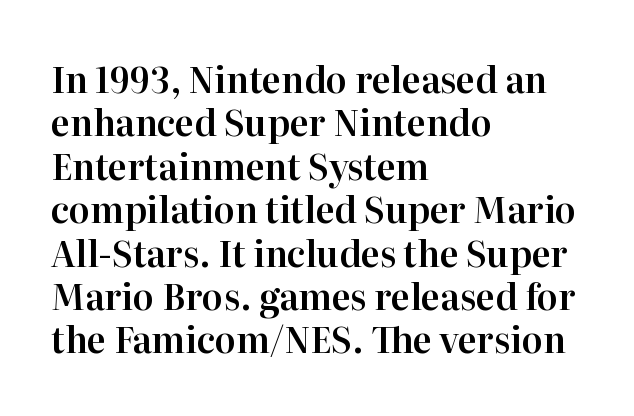
{"serif": "yes", "italic": "no", "width": "normal", "stroke_contrast": "high", "x_height": "medium", "monospaced": "no", "underline": "no", "align": "left", "line_spacing_ratio": 1.24, "letter_spacing": "normal", "letter_spacing_em": 0.0, "glyph_px": 35}
